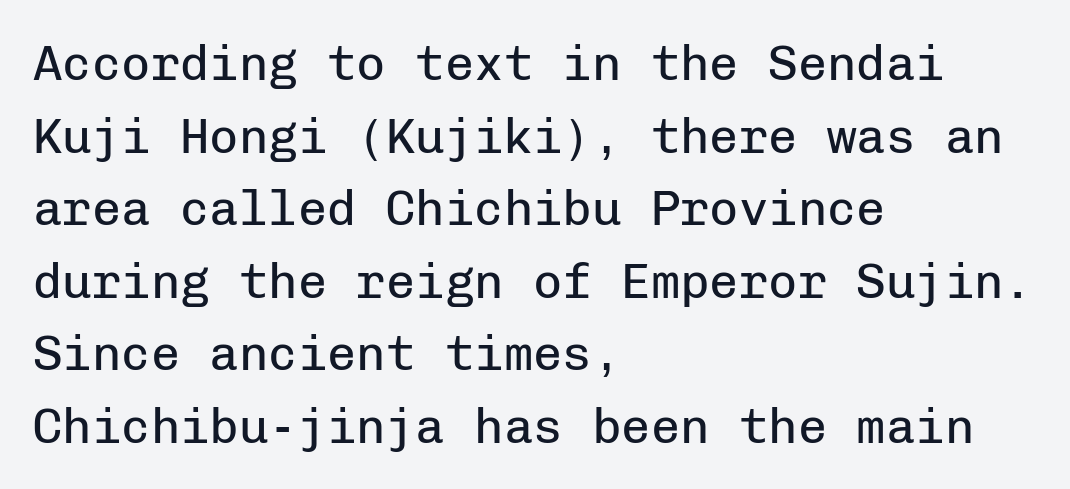
Q: Is the text bold? A: No.
Q: Is the text italic (slanted)? A: No, it is upright.
Q: Is the typeface a serif or a sans-serif typeface? A: Sans-serif.
Q: Is the text underlined? A: No.
Q: How is the paragraph aligned? A: Left-aligned.
Q: Is the spacing between letters normal or unusually wide? A: Normal.
Q: Is the spacing between lines tight, normal or loose? A: Normal.
Q: Width (condensed, normal, or wide)? A: Normal.
Q: Stroke contrast? A: Low.
Q: x-height? A: Medium.
Q: Monospaced? A: Yes.
